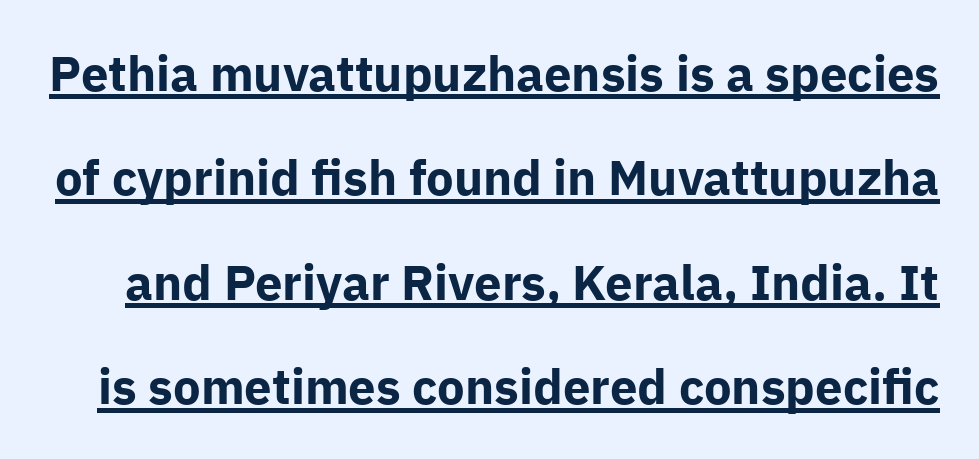
Q: Is the text bold? A: Yes.
Q: Is the text italic (slanted)? A: No, it is upright.
Q: Is the typeface a serif or a sans-serif typeface? A: Sans-serif.
Q: Is the text underlined? A: Yes.
Q: Is the spacing between letters normal or unusually wide? A: Normal.
Q: Is the spacing between lines tight, normal or loose? A: Loose.
Q: Width (condensed, normal, or wide)? A: Normal.
Q: Stroke contrast? A: Low.
Q: x-height? A: Medium.
Q: Monospaced? A: No.
